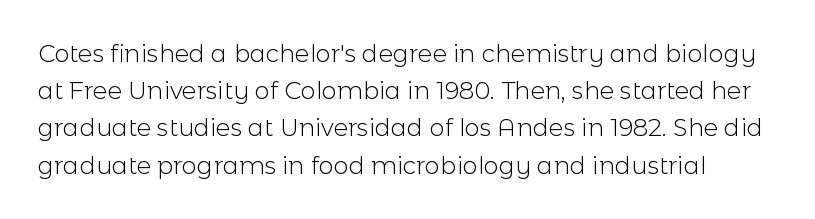
This sample uses an upright cut, with every glyph sitting square on the baseline. Look at the tracking — it's just the regular setting, nothing added. The gap between lines stays unmarked. Leading matches the norm, producing a regular column.
